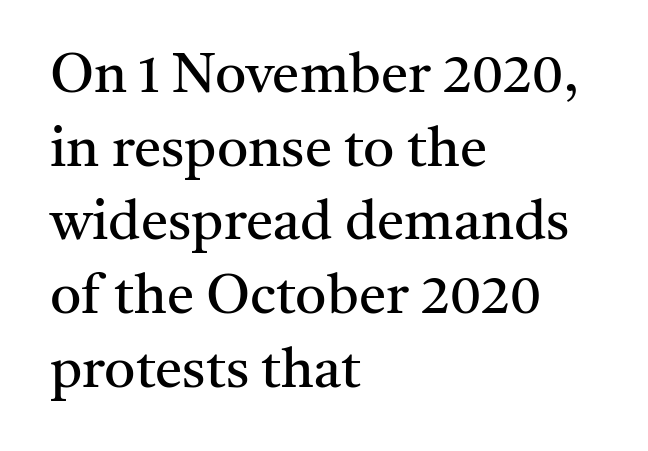
Q: Is the text bold? A: No.
Q: Is the text italic (slanted)? A: No, it is upright.
Q: Is the typeface a serif or a sans-serif typeface? A: Serif.
Q: Is the text underlined? A: No.
Q: How is the paragraph aligned? A: Left-aligned.
Q: Is the spacing between letters normal or unusually wide? A: Normal.
Q: Is the spacing between lines tight, normal or loose? A: Normal.
Q: Width (condensed, normal, or wide)? A: Normal.
Q: Stroke contrast? A: Medium.
Q: x-height? A: Medium.
Q: Monospaced? A: No.
